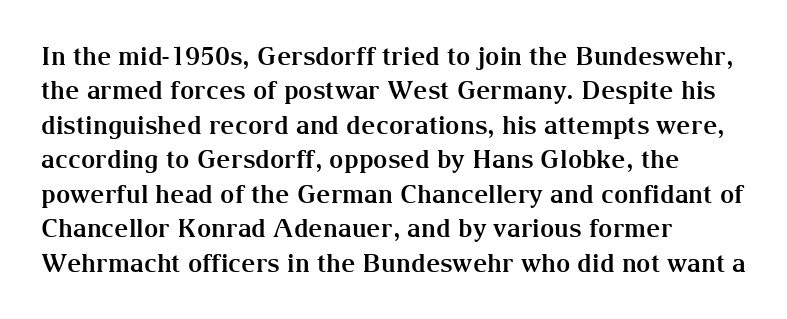
Plain, unruled lines of type. Italic: no, the glyphs are upright roman. The face used here has the dense, thick strokes of a bold. Compared with typical paragraphs, the rows here are spaced about the same. The paragraph has a hard left edge and a soft right edge. Here the glyphs are tracked normally, forming tight word shapes.
